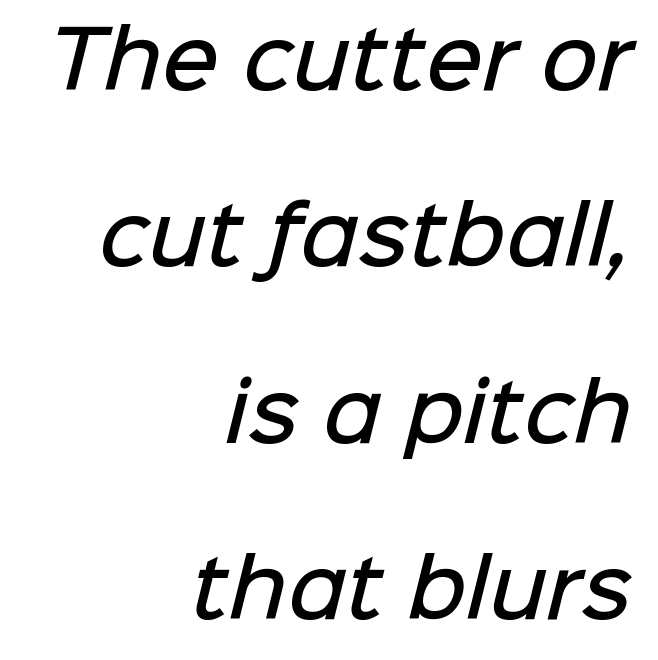
The image shows 78 px semibold sans-serif type; set right-aligned, loose line spacing (2.26x), normal letter spacing, not underlined; low stroke contrast and a medium x-height.
